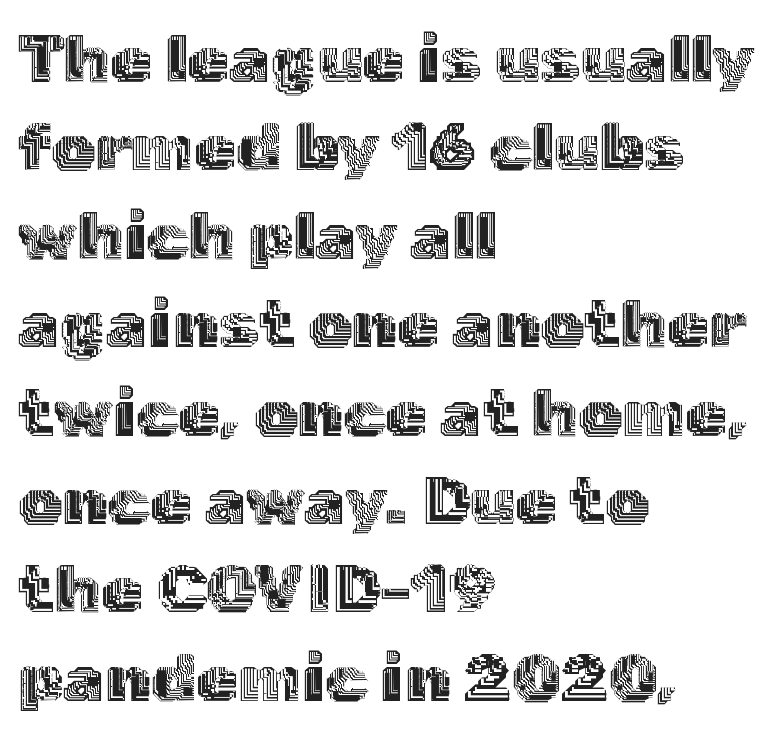
Q: Is the text italic (slanted)? A: No, it is upright.
Q: Is the text underlined? A: No.
Q: How is the paragraph aligned? A: Left-aligned.
Q: Is the spacing between letters normal or unusually wide? A: Normal.
Q: Is the spacing between lines tight, normal or loose? A: Normal.
Q: Width (condensed, normal, or wide)? A: Normal.
Q: x-height? A: Medium.
Q: Monospaced? A: No.
